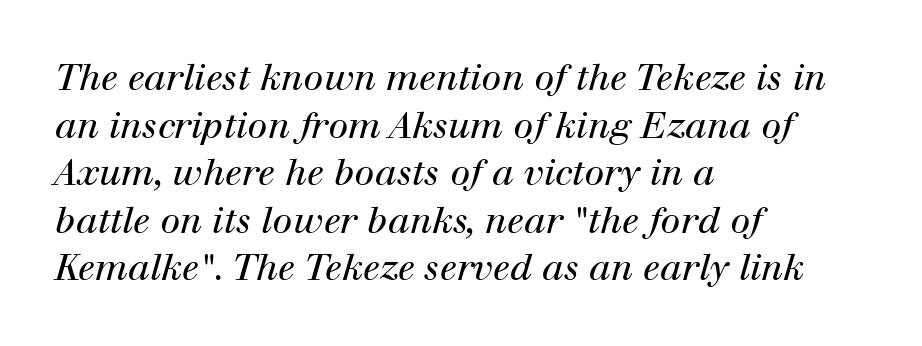
The image shows 36 px regular-weight serif type, italic (leaning right); set left-aligned, normal line spacing (1.32x), normal letter spacing, not underlined; high stroke contrast and a medium x-height.
